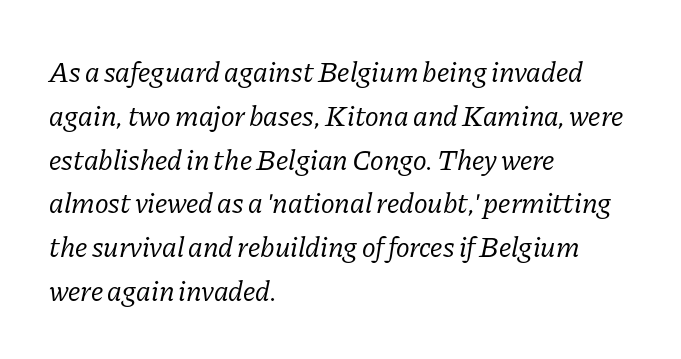
Q: Is the text bold? A: No.
Q: Is the text italic (slanted)? A: Yes, it leans right by about 11 degrees.
Q: Is the typeface a serif or a sans-serif typeface? A: Serif.
Q: Is the text underlined? A: No.
Q: How is the paragraph aligned? A: Left-aligned.
Q: Is the spacing between letters normal or unusually wide? A: Normal.
Q: Is the spacing between lines tight, normal or loose? A: Normal.
Q: Width (condensed, normal, or wide)? A: Normal.
Q: Stroke contrast? A: Low.
Q: x-height? A: Medium.
Q: Monospaced? A: No.
